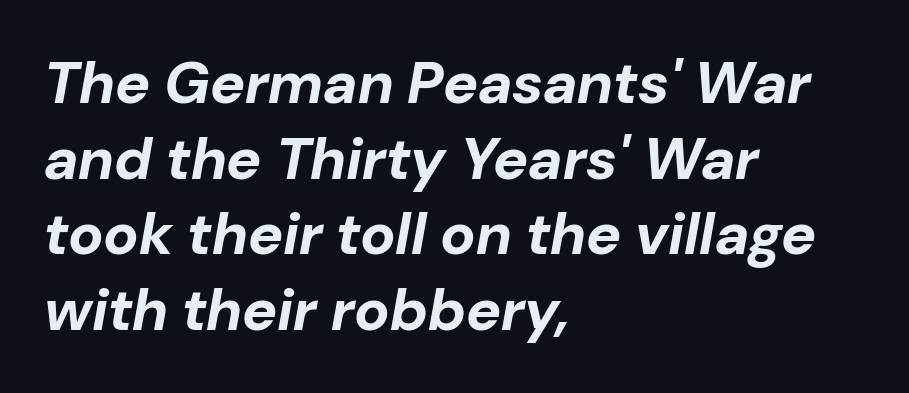
The image shows 59 px bold type, italic (leaning right); set left-aligned, normal line spacing (1.28x), normal letter spacing, not underlined; low stroke contrast and a medium x-height.
